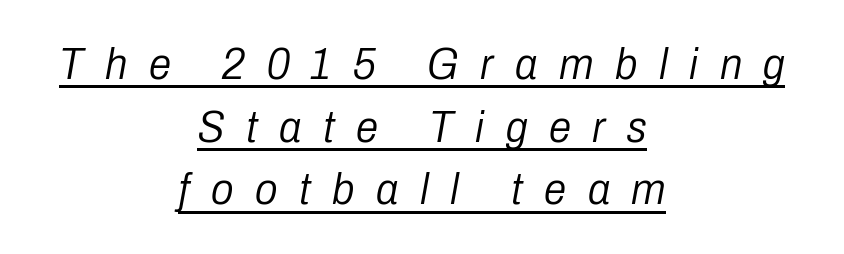
{"italic": "yes", "lean": "right", "slant_degrees": 10, "bold": "no", "weight": "light", "width": "condensed", "stroke_contrast": "low", "x_height": "medium", "monospaced": "no", "underline": "yes", "align": "center", "line_spacing": "normal", "line_spacing_ratio": 1.39, "letter_spacing": "wide", "letter_spacing_em": 0.48, "glyph_px": 45}
